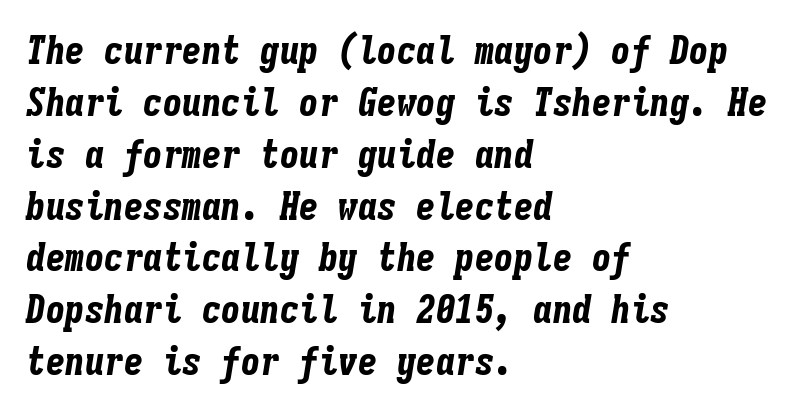
Style check: oblique. A typesetter would call this leading conventional body-copy spacing. In CSS terms this would be text-align: left. The typesetting leans heavy: a genuine bold. You could count columns in this text — the font is strictly monospaced.
